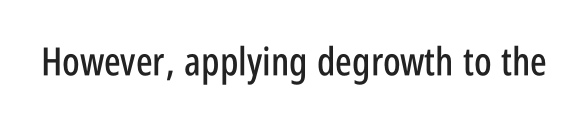
Q: Is the text italic (slanted)? A: No, it is upright.
Q: Is the typeface a serif or a sans-serif typeface? A: Sans-serif.
Q: Is the text underlined? A: No.
Q: Is the spacing between letters normal or unusually wide? A: Normal.
Q: Width (condensed, normal, or wide)? A: Condensed.
Q: Stroke contrast? A: Low.
Q: x-height? A: Large.
Q: Monospaced? A: No.
